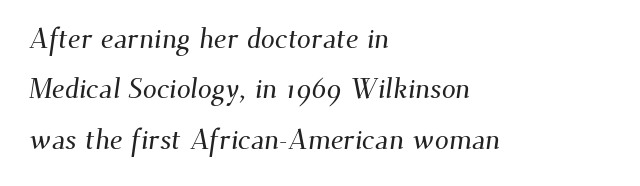
Q: Is the typeface a serif or a sans-serif typeface? A: Serif.
Q: Is the text underlined? A: No.
Q: How is the paragraph aligned? A: Left-aligned.
Q: Is the spacing between letters normal or unusually wide? A: Normal.
Q: Width (condensed, normal, or wide)? A: Normal.
Q: Stroke contrast? A: Medium.
Q: x-height? A: Small.
Q: Monospaced? A: No.
